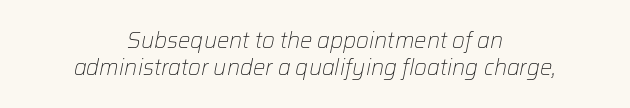
The image shows 22 px text type, italic (leaning right); set centered, line spacing 1.22x, normal letter spacing, not underlined.
